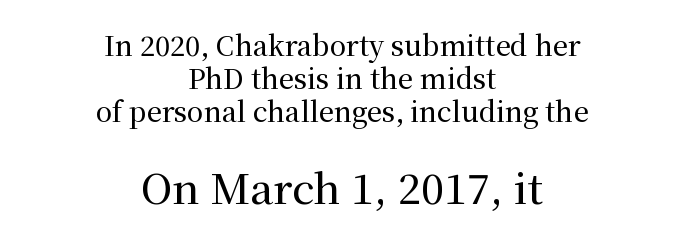
Q: Is the text italic (slanted)? A: No, it is upright.
Q: Is the typeface a serif or a sans-serif typeface? A: Serif.
Q: Is the text underlined? A: No.
Q: How is the paragraph aligned? A: Centered.
Q: Is the spacing between letters normal or unusually wide? A: Normal.
Q: Which block of text is set in a larger size, the first (top) or the second (bottom)? A: The second (bottom) one.
Q: Width (condensed, normal, or wide)? A: Normal.
Q: Stroke contrast? A: Medium.
Q: x-height? A: Medium.
Q: Monospaced? A: No.
